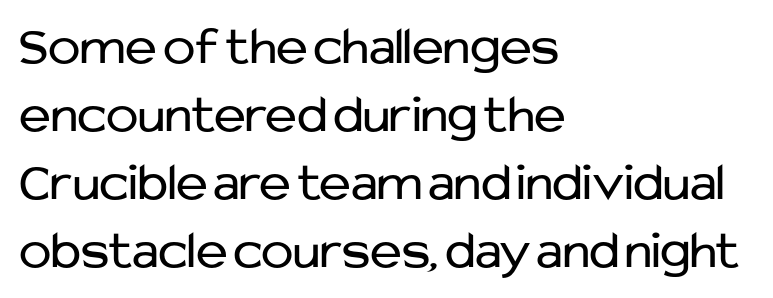
Characters remain perfectly vertical along every line. Glance below the letters and you will spot only blank space. The font is comparable to plain body text, perhaps lighter. The compositor pushed each line to the left boundary.
